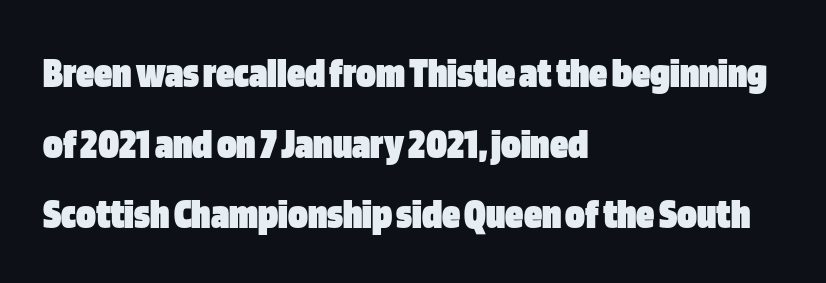
The image shows 45 px heavy, condensed sans-serif type, upright; set left-aligned, normal line spacing (1.57x), normal letter spacing, not underlined; low stroke contrast and a large x-height.
